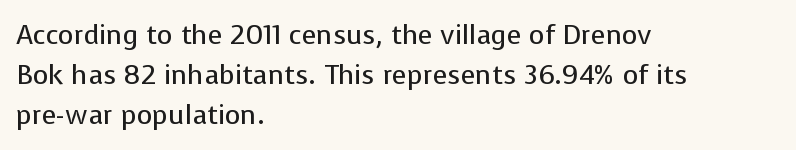
The image shows 27 px text type, upright; set left-aligned, normal line spacing (1.48x), normal letter spacing, not underlined.
